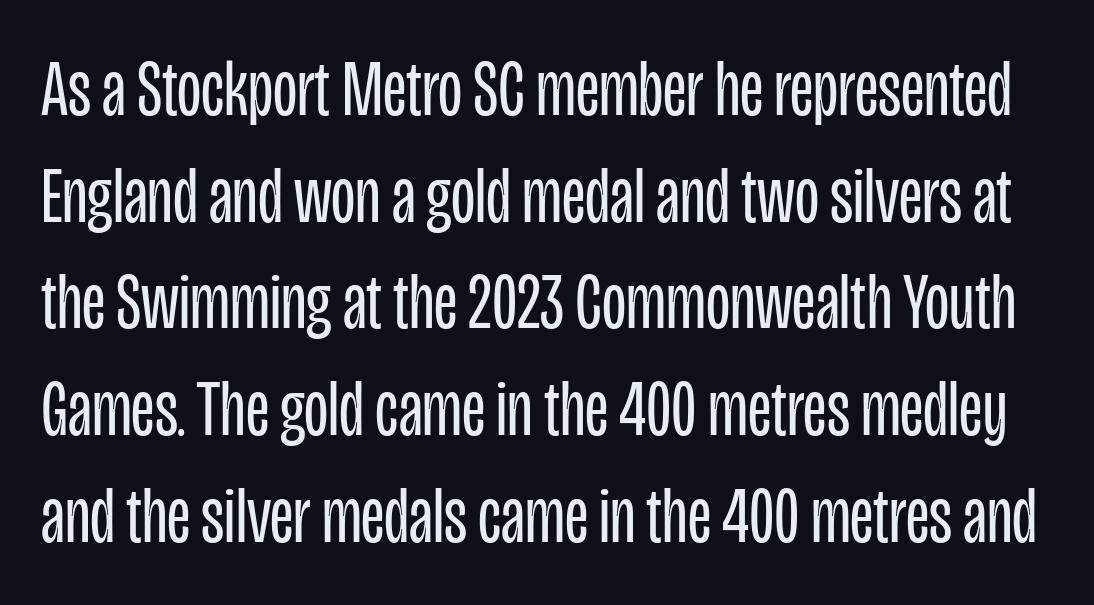
The image shows 79 px regular-weight, condensed sans-serif type, upright; set normal line spacing (1.35x), normal letter spacing, not underlined; low stroke contrast and a large x-height.
